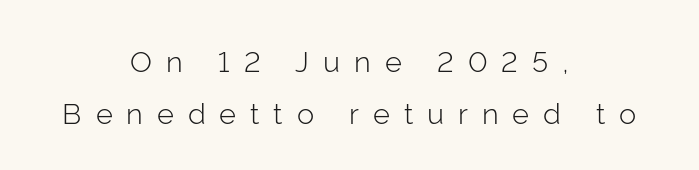
The image shows 29 px light sans-serif type, upright; set centered, line spacing 1.78x, unusually wide letter spacing (+0.48 em), not underlined; low stroke contrast and a medium x-height.
